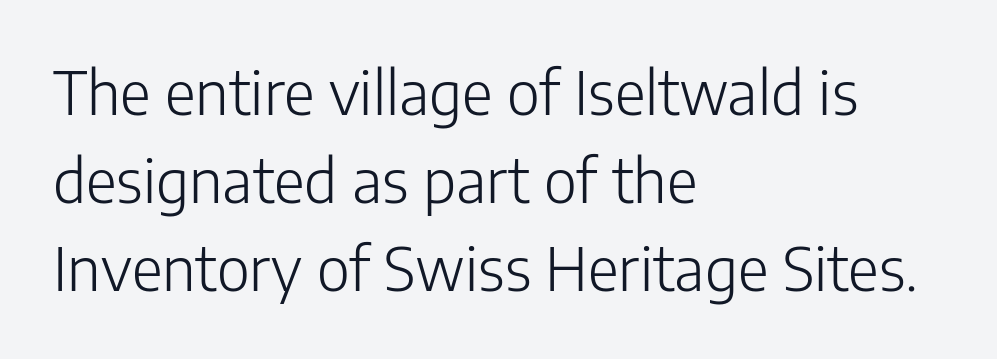
The image shows 60 px light sans-serif type, upright; set left-aligned, normal line spacing (1.47x), normal letter spacing, not underlined; low stroke contrast and a medium x-height.
